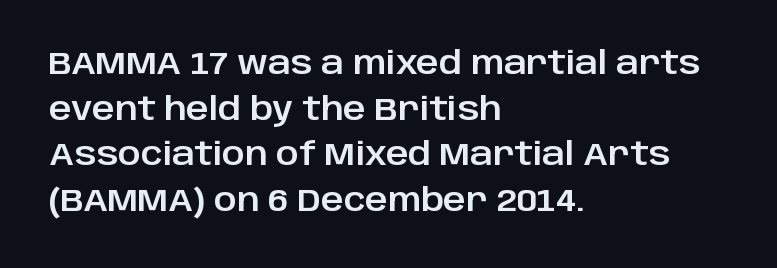
The image shows 31 px sans-serif type, upright; set left-aligned, normal line spacing (1.47x), normal letter spacing, not underlined; low stroke contrast and a large x-height.
